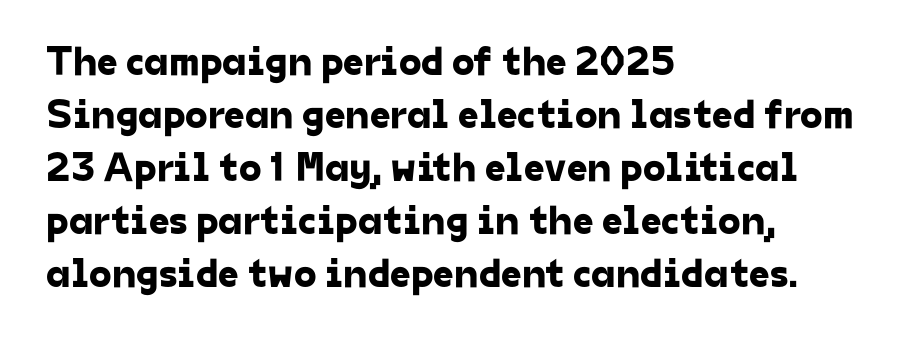
Q: Is the typeface a serif or a sans-serif typeface? A: Sans-serif.
Q: Is the text underlined? A: No.
Q: How is the paragraph aligned? A: Left-aligned.
Q: Is the spacing between letters normal or unusually wide? A: Normal.
Q: Is the spacing between lines tight, normal or loose? A: Normal.
Q: Width (condensed, normal, or wide)? A: Normal.
Q: Stroke contrast? A: Low.
Q: x-height? A: Medium.
Q: Monospaced? A: No.
